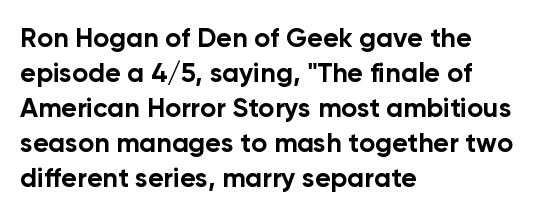
{"italic": "no", "bold": "yes", "underline": "no", "align": "left", "line_spacing": "normal", "line_spacing_ratio": 1.3, "letter_spacing": "normal", "letter_spacing_em": 0.0, "glyph_px": 27}
